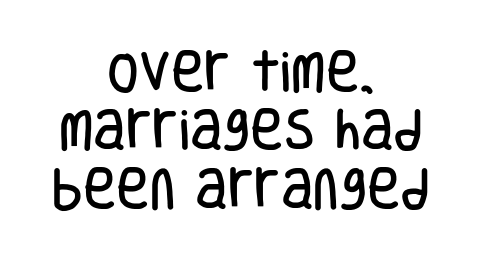
The image shows 45 px condensed sans-serif type, upright; set centered, normal line spacing (1.3x), normal letter spacing, not underlined; low stroke contrast and a large x-height.
